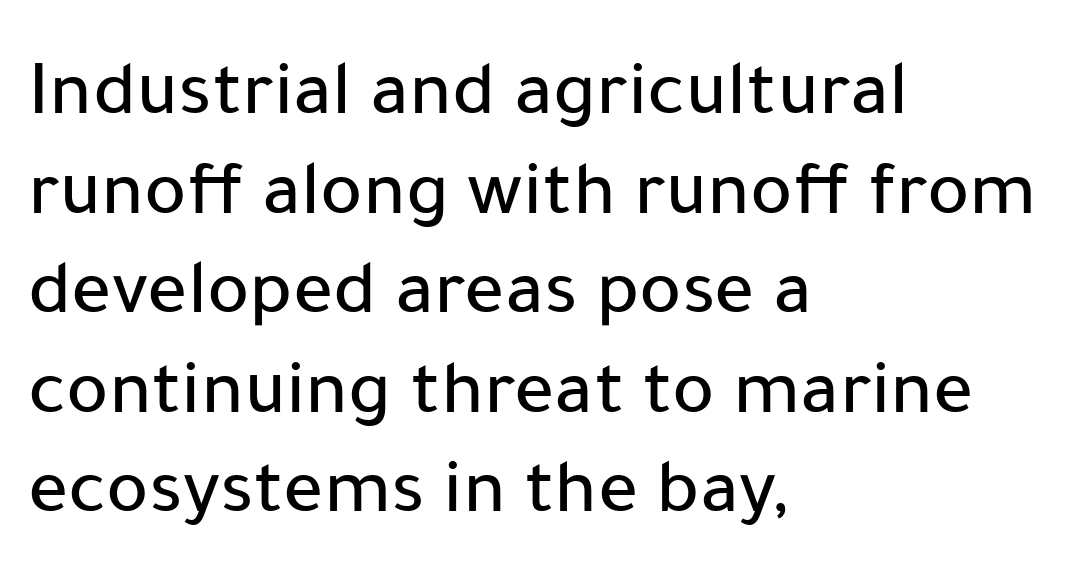
Tall strokes in this sample are plumb rather than angled. This sample keeps an unexceptional amount of space between lines. Lines of text with bare space underneath. Each letter's strokes conclude bluntly, with no projecting serifs.
